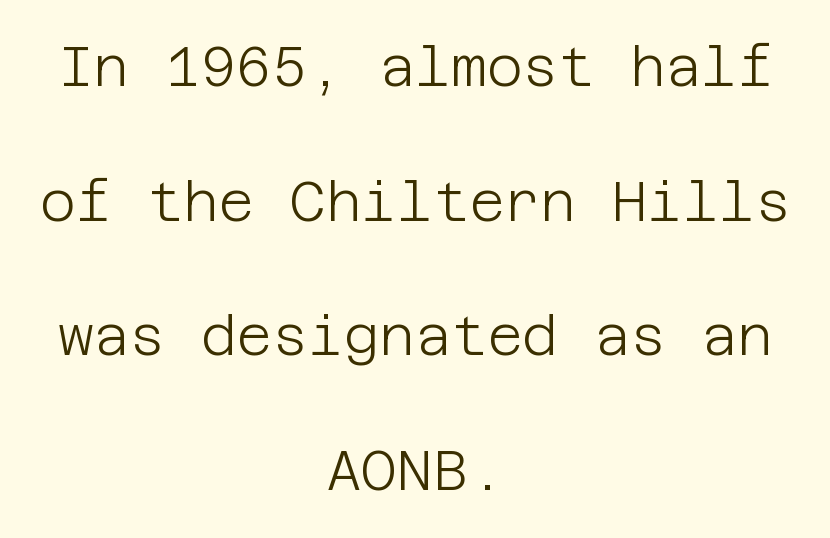
The image shows 55 px light sans-serif type, upright; set centered, loose line spacing (2.45x), normal letter spacing, not underlined; low stroke contrast and a large x-height.
